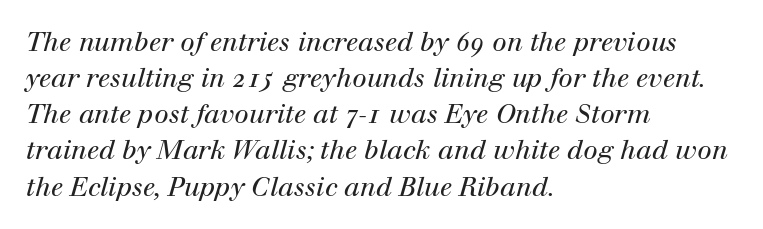
Q: Is the text bold? A: No.
Q: Is the text italic (slanted)? A: Yes, it leans right by about 12 degrees.
Q: Is the text underlined? A: No.
Q: How is the paragraph aligned? A: Left-aligned.
Q: Is the spacing between letters normal or unusually wide? A: Normal.
Q: Is the spacing between lines tight, normal or loose? A: Normal.
